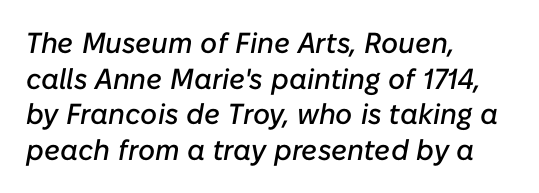
The image shows 29 px text type, italic (leaning right); set left-aligned, line spacing 1.23x, normal letter spacing, not underlined; low stroke contrast and a medium x-height.
